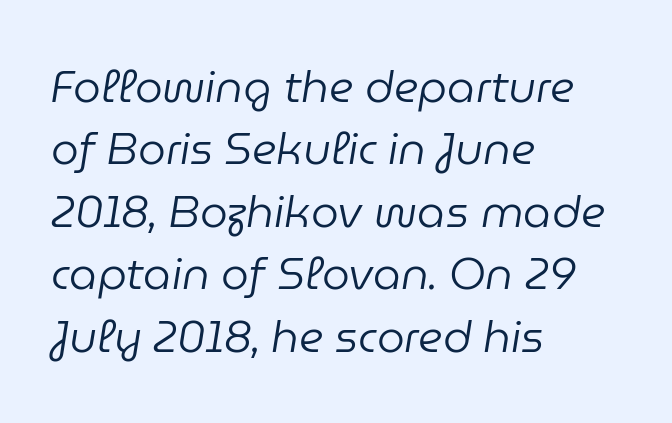
What's the leading like? Ordinary, nothing unusual. The letters are slanted; this is an italic face. Think of a printed novel: that variable character pitch is what you see here. No word sits above an underline. Is the stroke heavy? The answer is a plain regular-or-lighter.
